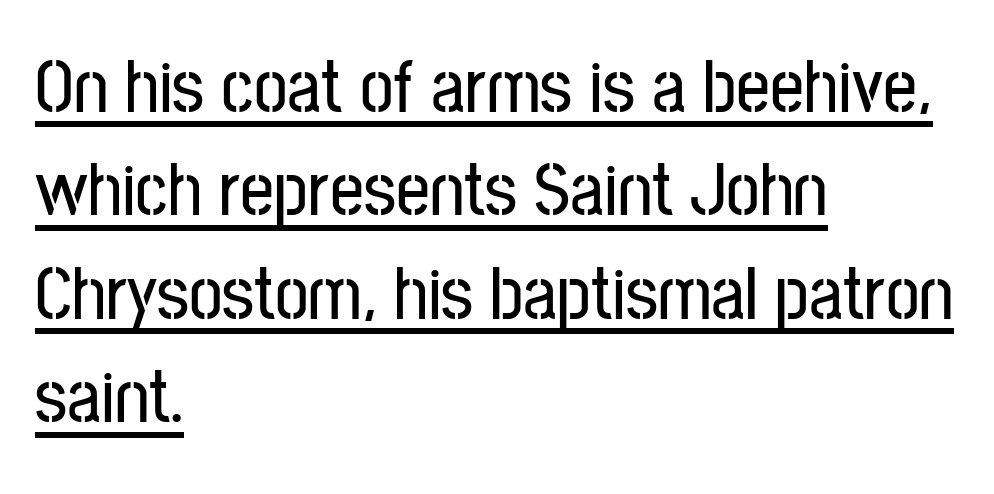
{"serif": "no", "italic": "no", "width": "condensed", "stroke_contrast": "low", "x_height": "medium", "monospaced": "no", "underline": "yes", "align": "left", "line_spacing": "normal", "line_spacing_ratio": 1.38, "letter_spacing": "normal", "letter_spacing_em": 0.0, "glyph_px": 75}
